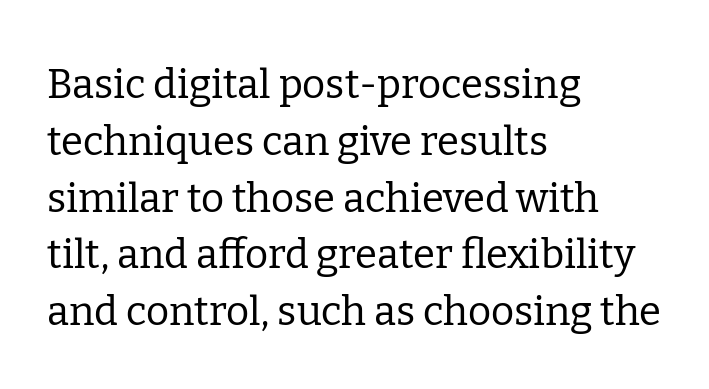
The image shows 40 px regular-weight serif type, upright; set left-aligned, normal line spacing (1.42x), normal letter spacing, not underlined; low stroke contrast and a medium x-height.
